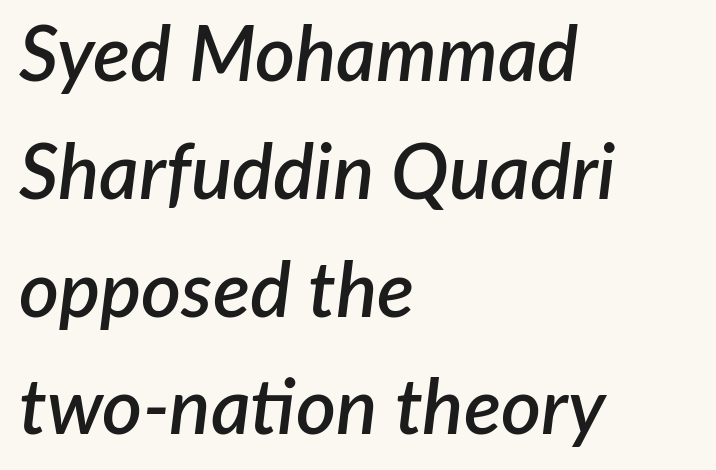
The image shows 77 px semibold type, italic (leaning right); set left-aligned, normal line spacing (1.53x), normal letter spacing, not underlined; low stroke contrast and a medium x-height.
